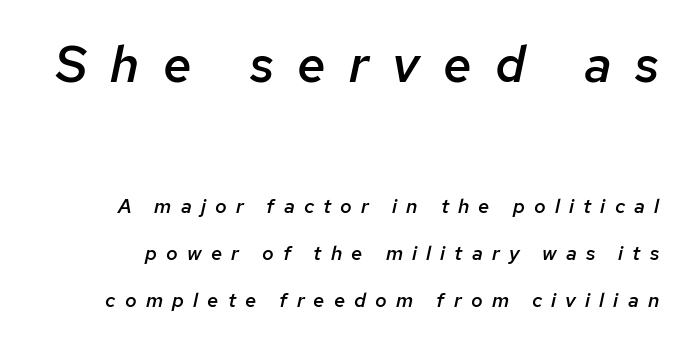
Q: Is the text bold? A: Semi-bold.
Q: Is the text italic (slanted)? A: Yes, it leans right by about 12 degrees.
Q: Is the text underlined? A: No.
Q: Is the spacing between letters normal or unusually wide? A: Unusually wide.
Q: Is the spacing between lines tight, normal or loose? A: Loose.
Q: Which block of text is set in a larger size, the first (top) or the second (bottom)? A: The first (top) one.
Q: Width (condensed, normal, or wide)? A: Normal.
Q: Stroke contrast? A: Low.
Q: x-height? A: Medium.
Q: Monospaced? A: No.
